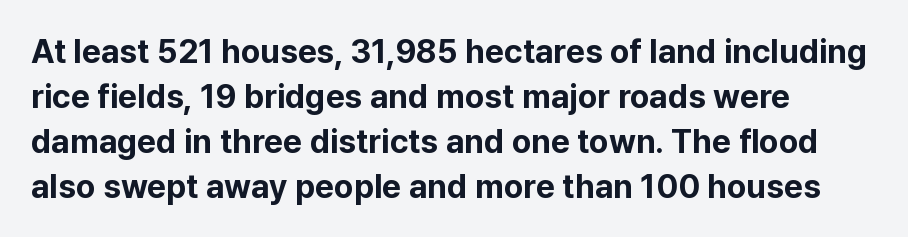
Line beginnings align vertically; line endings do not. Vertical spacing — default. Default kerning and tracking; the words read as compact shapes. Type without underlining. Unlike a traditional serif, this face leaves its strokes unadorned. Strong, thick strokes mark this as bold type.
